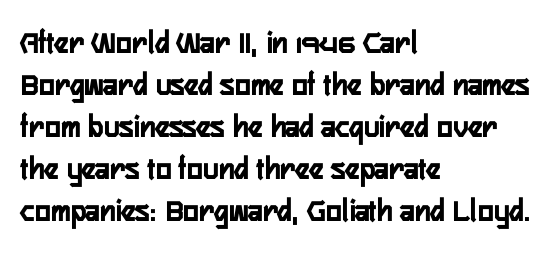
{"serif": "no", "italic": "no", "width": "condensed", "stroke_contrast": "low", "x_height": "medium", "monospaced": "no", "underline": "no", "align": "left", "line_spacing": "normal", "line_spacing_ratio": 1.27, "letter_spacing": "normal", "letter_spacing_em": 0.0, "glyph_px": 33}
